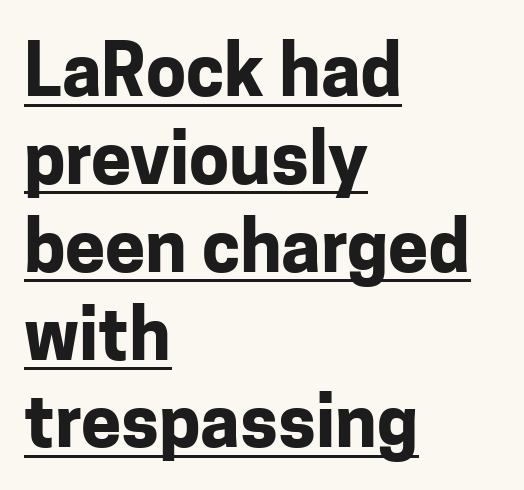
The image shows 72 px bold sans-serif type, upright; set left-aligned, line spacing 1.22x, normal letter spacing, underlined; low stroke contrast and a medium x-height.
